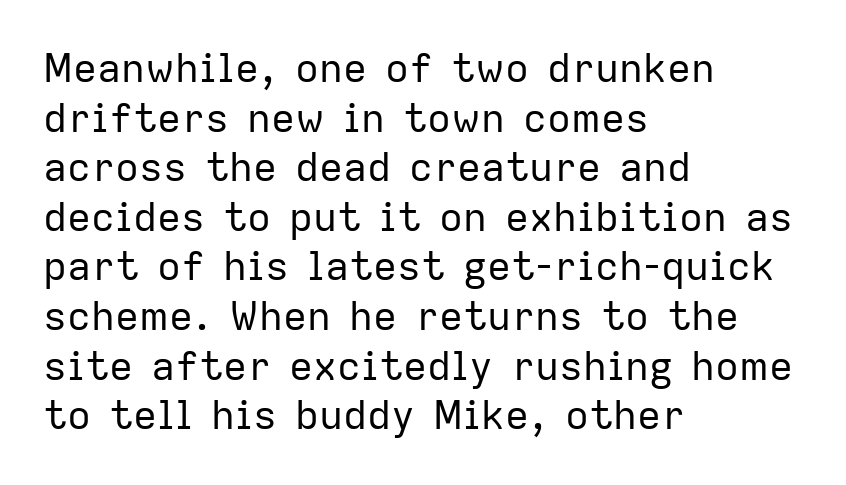
{"serif": "no", "italic": "no", "bold": "no", "weight": "regular", "width": "normal", "stroke_contrast": "low", "x_height": "medium", "monospaced": "no", "underline": "no", "align": "left", "line_spacing_ratio": 1.24, "letter_spacing": "normal", "letter_spacing_em": 0.0, "glyph_px": 40}
